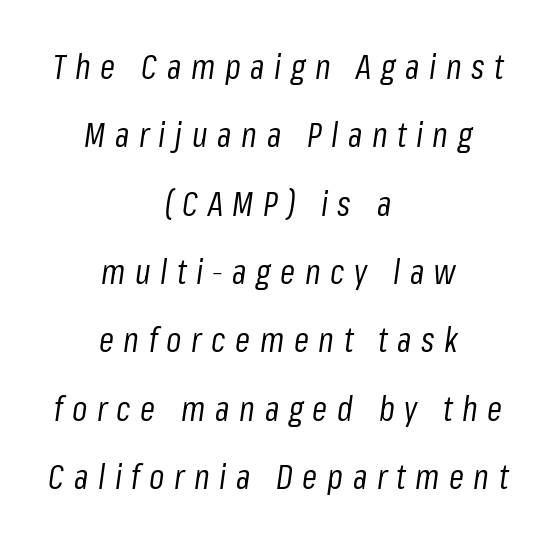
{"italic": "yes", "lean": "right", "slant_degrees": 8, "bold": "no", "weight": "regular", "width": "condensed", "stroke_contrast": "low", "x_height": "medium", "monospaced": "no", "underline": "no", "align": "center", "line_spacing": "loose", "line_spacing_ratio": 2.01, "letter_spacing": "wide", "letter_spacing_em": 0.28, "glyph_px": 34}
